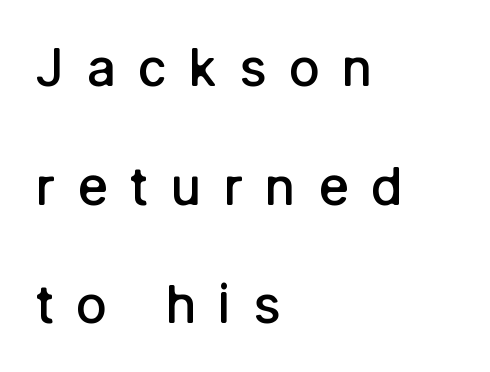
Q: Is the text bold? A: Semi-bold.
Q: Is the text italic (slanted)? A: No, it is upright.
Q: Is the typeface a serif or a sans-serif typeface? A: Sans-serif.
Q: Is the text underlined? A: No.
Q: How is the paragraph aligned? A: Left-aligned.
Q: Is the spacing between letters normal or unusually wide? A: Unusually wide.
Q: Is the spacing between lines tight, normal or loose? A: Loose.
Q: Width (condensed, normal, or wide)? A: Normal.
Q: Stroke contrast? A: Low.
Q: x-height? A: Medium.
Q: Monospaced? A: No.
